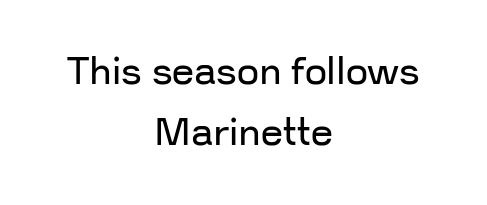
Each letter keeps its own natural width here, so spacing adapts to shape. This sample uses a sans-serif face. Do the letters lean? They stand straight. Rows of type keep a routine distance in the vertical direction. The weight would be labelled regular, book, light, or lighter still.
